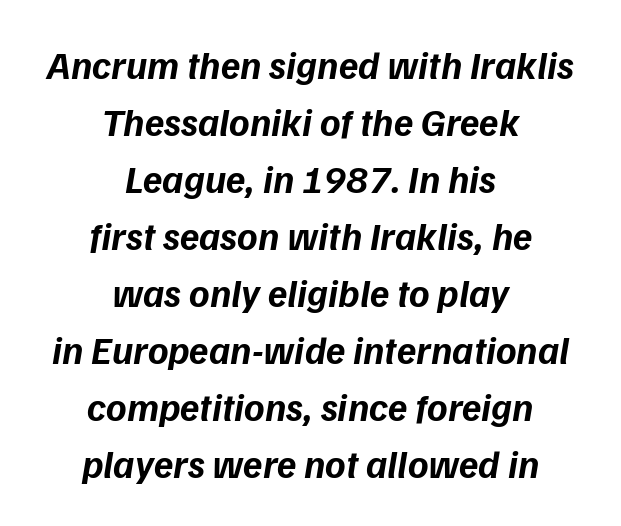
The image shows 39 px bold sans-serif type; set centered, normal line spacing (1.46x), normal letter spacing, not underlined; low stroke contrast and a medium x-height.
